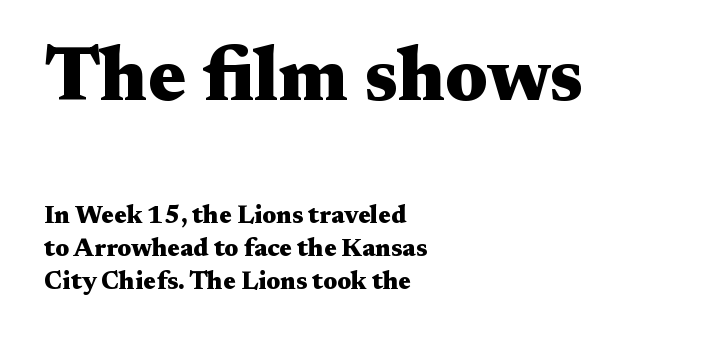
The glyphs are unaccompanied by any horizontal stroke below them. Between these two stacked blocks, the higher one wins on size. Emphasis by weight is at full strength: bold. The font's upright variant was chosen for this text.
